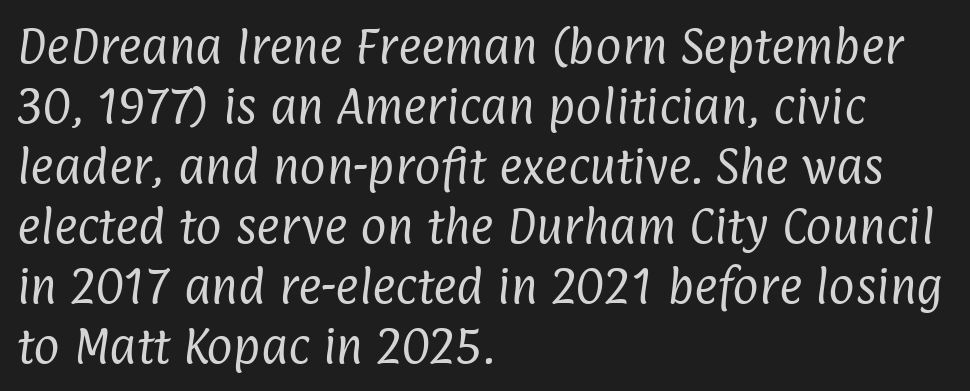
The image shows 40 px regular-weight, condensed sans-serif type; set left-aligned, normal line spacing (1.5x), normal letter spacing, not underlined; low stroke contrast and a medium x-height.
